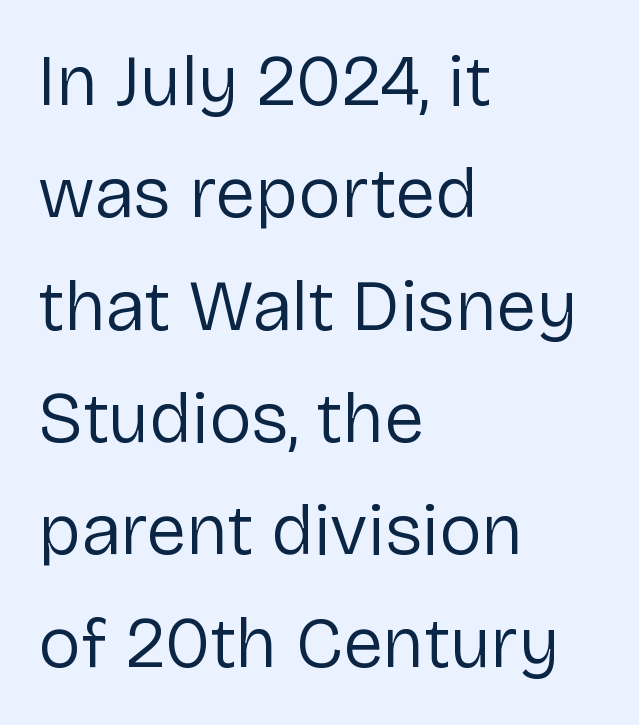
A typesetter would call this proportional, since set widths differ per character. Check the space under the baseline: it is left empty. Glyph-to-glyph distance matches everyday printed text. Reading down the block, your eye returns to a fixed left position each line. Quick note: interline space is typical.
